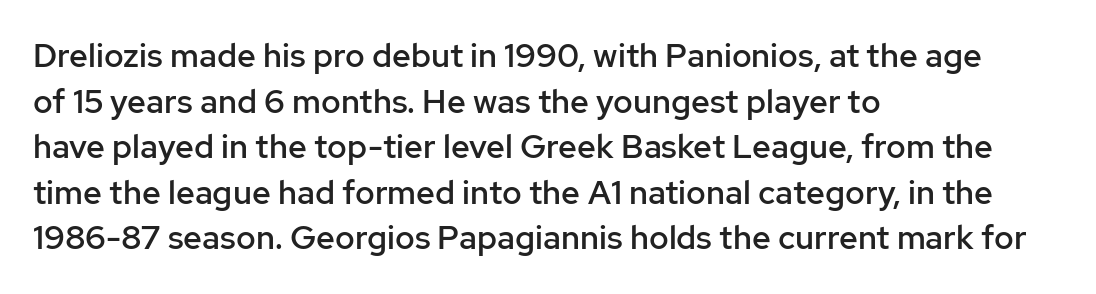
Every row of glyphs begins at an identical x-position on the left. In terms of leading, this rendering sits right in the middle. This sample uses an upright cut, with every glyph sitting square on the baseline. These words are printed semibold, heavier than regular yet not bold. Is this a fixed-width face? No — the glyphs have proportional, varying widths.
